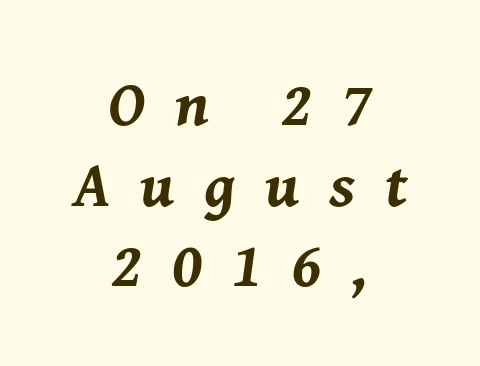
The vertical gap from one line to the next is medium. This sample uses an oblique cut, with every glyph tilted off the vertical. Quick note: underline off. The horizontal fit of the characters is loose and conspicuously gappy. Looks like regular typesetting: each glyph gets only the width it needs.
